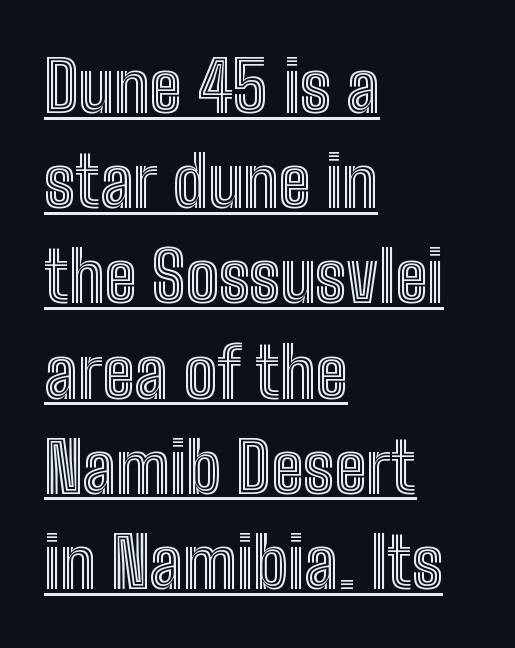
Q: Is the text italic (slanted)? A: No, it is upright.
Q: Is the text underlined? A: Yes.
Q: How is the paragraph aligned? A: Left-aligned.
Q: Is the spacing between letters normal or unusually wide? A: Normal.
Q: Is the spacing between lines tight, normal or loose? A: Normal.
Q: Width (condensed, normal, or wide)? A: Condensed.
Q: x-height? A: Medium.
Q: Monospaced? A: No.
